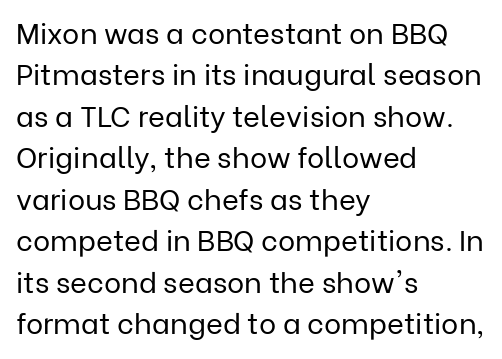
The image shows 29 px regular-weight sans-serif type, upright; set left-aligned, normal line spacing (1.43x), normal letter spacing, not underlined; low stroke contrast and a medium x-height.
